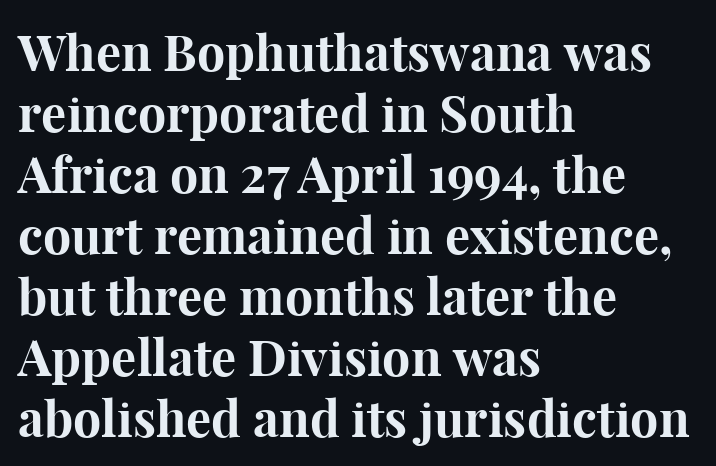
{"serif": "yes", "italic": "no", "bold": "yes", "weight": "bold", "width": "normal", "stroke_contrast": "high", "x_height": "medium", "monospaced": "no", "underline": "no", "align": "left", "line_spacing_ratio": 1.22, "letter_spacing": "normal", "letter_spacing_em": 0.0, "glyph_px": 50}
